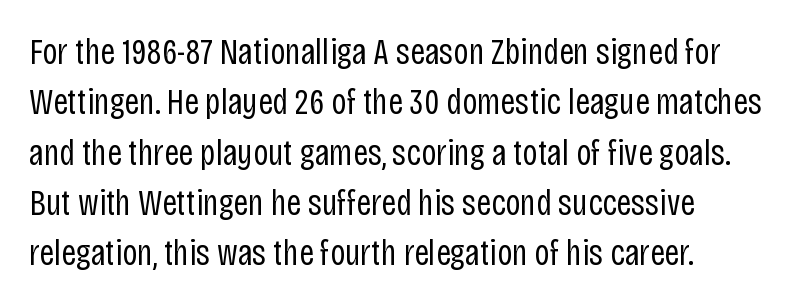
{"serif": "no", "italic": "no", "bold": "no", "weight": "regular", "width": "condensed", "stroke_contrast": "low", "x_height": "large", "monospaced": "no", "underline": "no", "align": "left", "line_spacing": "normal", "line_spacing_ratio": 1.36, "letter_spacing": "normal", "letter_spacing_em": 0.0, "glyph_px": 37}
